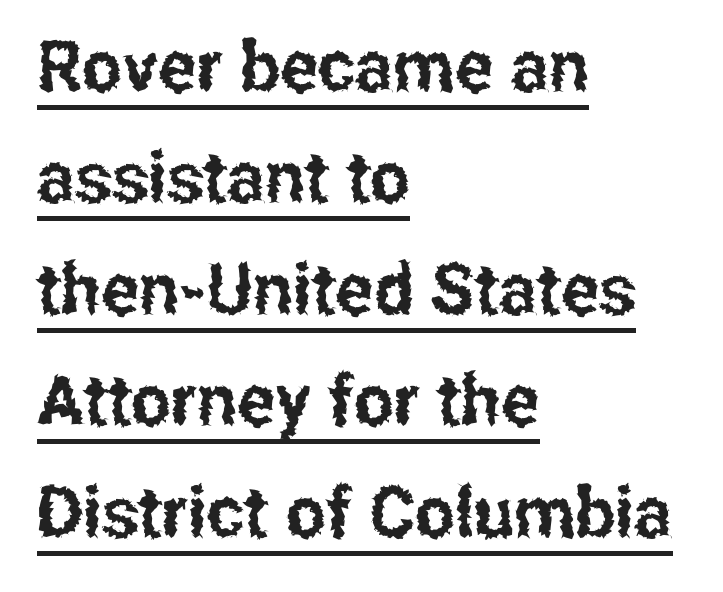
{"serif": "no", "italic": "no", "width": "condensed", "stroke_contrast": "low", "x_height": "medium", "monospaced": "no", "underline": "yes", "align": "left", "line_spacing": "normal", "line_spacing_ratio": 1.57, "letter_spacing": "normal", "letter_spacing_em": 0.0, "glyph_px": 71}
